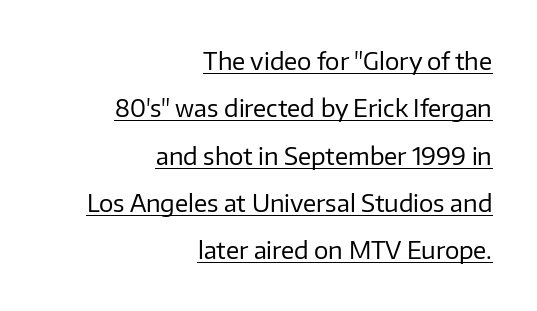
{"italic": "no", "bold": "no", "underline": "yes", "align": "right", "line_spacing": "loose", "line_spacing_ratio": 1.97, "letter_spacing": "normal", "letter_spacing_em": 0.0, "glyph_px": 24}
